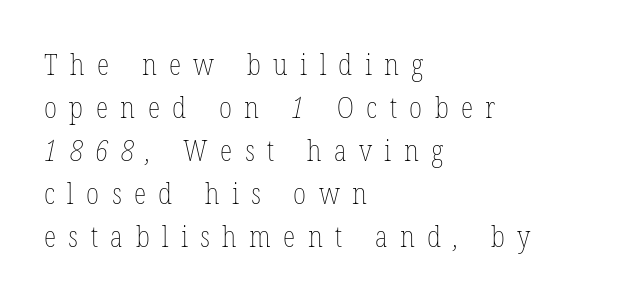
The image shows 29 px thin, condensed type; set left-aligned, normal line spacing (1.48x), unusually wide letter spacing (+0.43 em), not underlined; low stroke contrast and a medium x-height.
